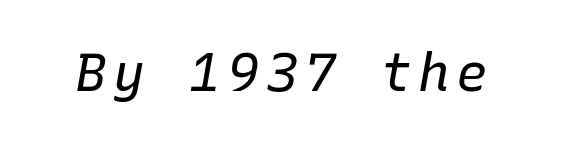
Has an underline been added? It has not. Slanted lettering throughout. Each letter, wide or thin by design, is forced into the same width here. Stems here are at most as thick as an everyday book face.
